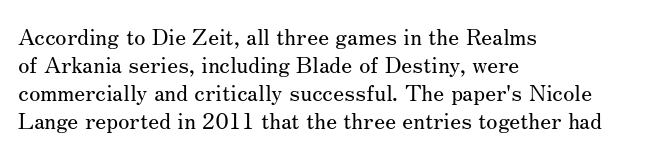
{"italic": "no", "bold": "no", "underline": "no", "align": "left", "line_spacing_ratio": 1.22, "letter_spacing": "normal", "letter_spacing_em": 0.0, "glyph_px": 23}
